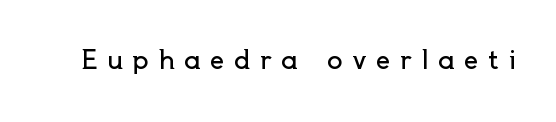
A bare baseline throughout the passage. Counters stay open thanks to moderate or lighter strokes. The letters stand upright; this is a roman face. The letters are spread apart with noticeably loose tracking.
